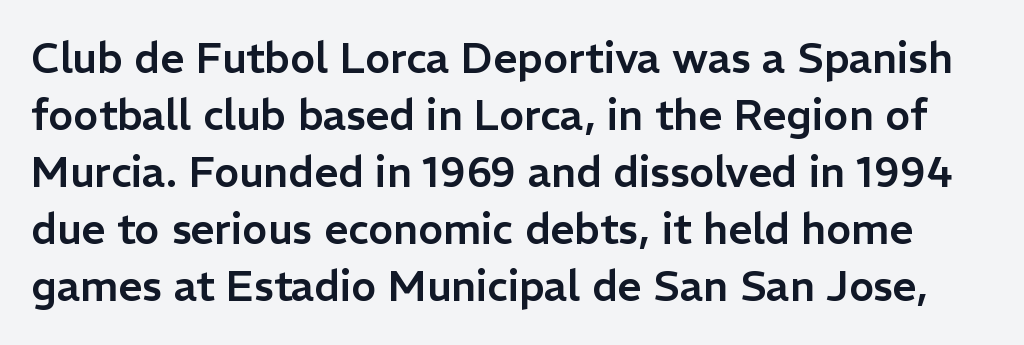
{"serif": "no", "italic": "no", "width": "normal", "stroke_contrast": "low", "x_height": "medium", "monospaced": "no", "underline": "no", "line_spacing": "normal", "line_spacing_ratio": 1.36, "letter_spacing": "normal", "letter_spacing_em": 0.0, "glyph_px": 42}
